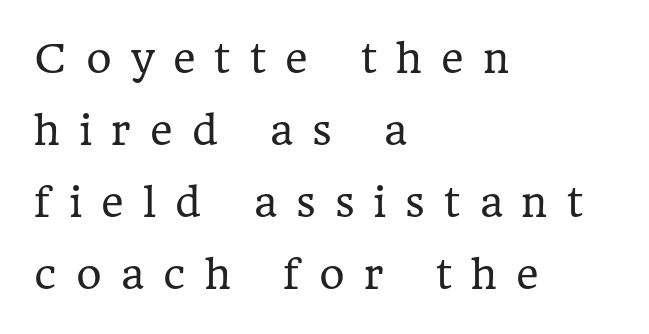
The image shows 39 px regular-weight serif type, upright; set left-aligned, line spacing 1.85x, unusually wide letter spacing (+0.49 em), not underlined; low stroke contrast and a medium x-height.
